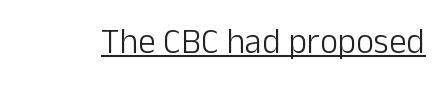
Q: Is the text bold? A: No.
Q: Is the text italic (slanted)? A: No, it is upright.
Q: Is the typeface a serif or a sans-serif typeface? A: Sans-serif.
Q: Is the text underlined? A: Yes.
Q: Is the spacing between letters normal or unusually wide? A: Normal.
Q: Width (condensed, normal, or wide)? A: Normal.
Q: Stroke contrast? A: Low.
Q: x-height? A: Medium.
Q: Monospaced? A: No.
